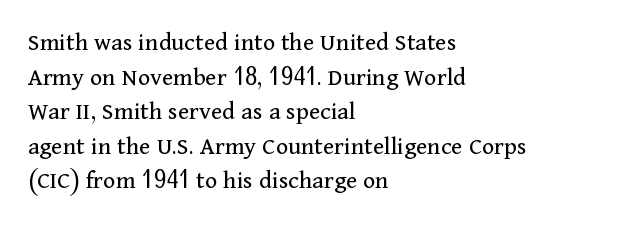
Q: Is the text bold? A: No.
Q: Is the text italic (slanted)? A: No, it is upright.
Q: Is the text underlined? A: No.
Q: How is the paragraph aligned? A: Left-aligned.
Q: Is the spacing between letters normal or unusually wide? A: Normal.
Q: Is the spacing between lines tight, normal or loose? A: Normal.
